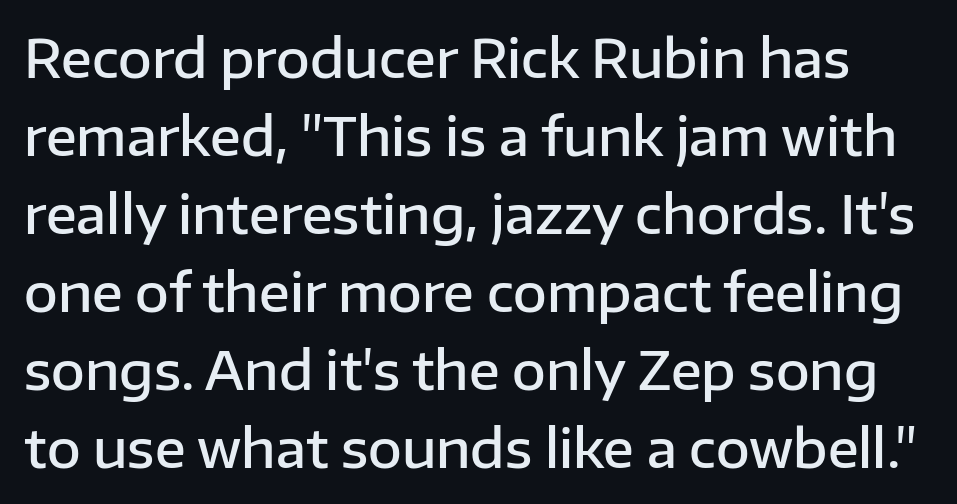
The words here are not underlined. Character widths vary here, with narrow letters taking less room than wide ones. Characters follow at the spacing the type designer built in. If you drew a line through each stem, it would be perfectly vertical. These words are printed semibold, heavier than regular yet not bold.
